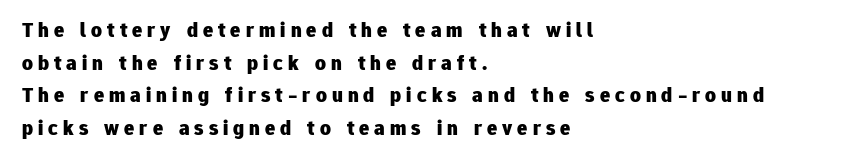
Q: Is the text bold? A: Yes.
Q: Is the text italic (slanted)? A: No, it is upright.
Q: Is the text underlined? A: No.
Q: How is the paragraph aligned? A: Left-aligned.
Q: Is the spacing between letters normal or unusually wide? A: Unusually wide.
Q: Is the spacing between lines tight, normal or loose? A: Normal.
